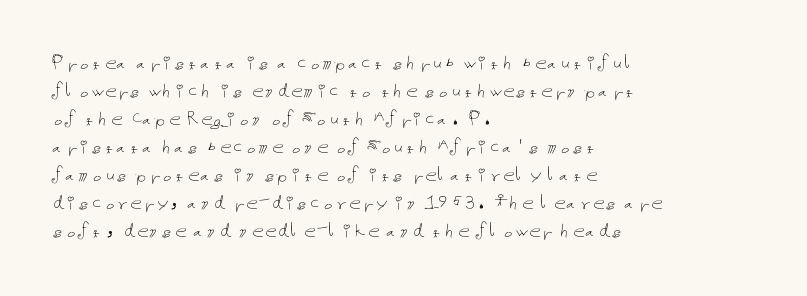
Q: Is the text bold? A: No.
Q: Is the text italic (slanted)? A: No, it is upright.
Q: Is the text underlined? A: No.
Q: How is the paragraph aligned? A: Left-aligned.
Q: Is the spacing between letters normal or unusually wide? A: Normal.
